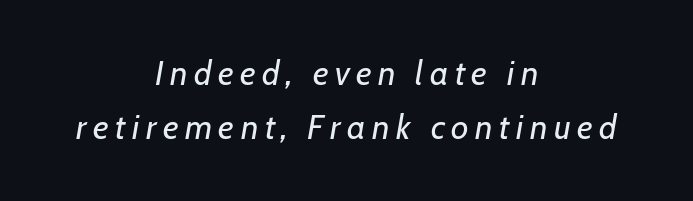
The rendering uses a moderate line-height, typical for paragraphs. These lines stack symmetrically, like a column narrowing and widening about its center. Proportional: the letters do not fall into vertical columns. The text carries the slant typical of an italic or oblique font. Caption: face not bold, strokes unweighted. Words float on clear page, feet unadorned.
